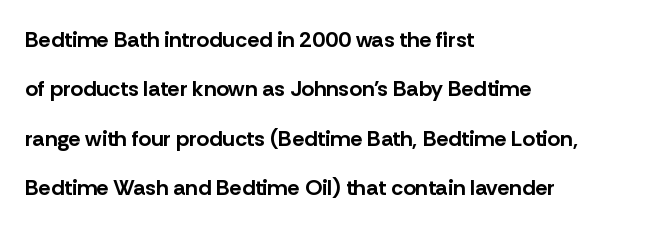
Q: Is the text bold? A: Yes.
Q: Is the text italic (slanted)? A: No, it is upright.
Q: Is the text underlined? A: No.
Q: How is the paragraph aligned? A: Left-aligned.
Q: Is the spacing between letters normal or unusually wide? A: Normal.
Q: Is the spacing between lines tight, normal or loose? A: Loose.
